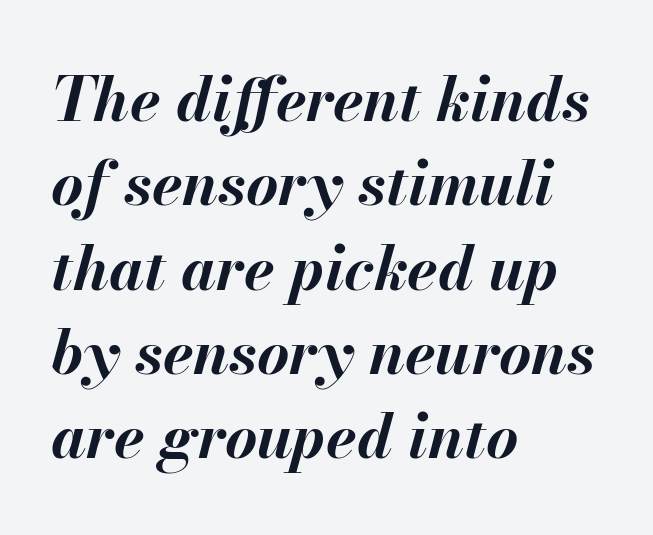
Summary of vertical rhythm: regular, with standard interline spacing. No word sits above an underline. As a designer I'd log this as weight 700, bold. Character widths vary here, with narrow letters taking less room than wide ones. The paragraph shown leans on its left margin. Words appear dense and cohesive because spacing is normal.
